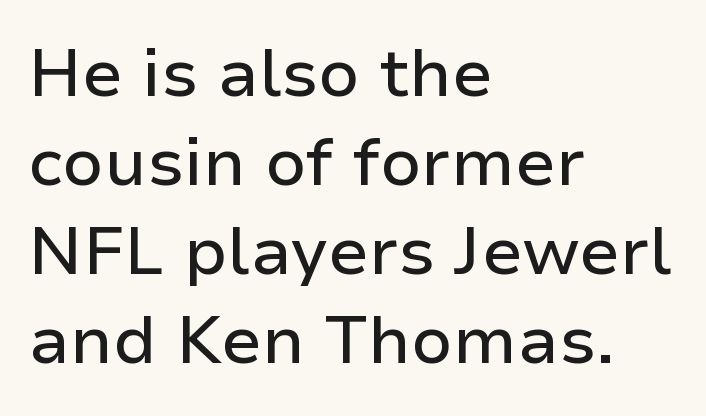
The image shows 67 px sans-serif type, upright; set left-aligned, normal line spacing (1.33x), normal letter spacing, not underlined; low stroke contrast and a medium x-height.
